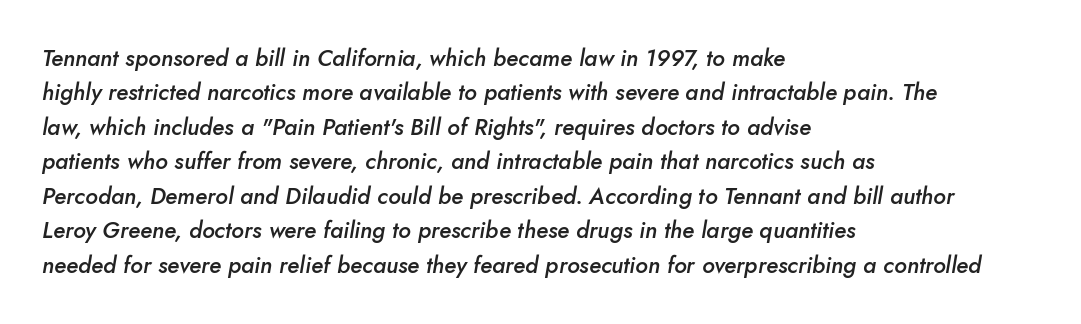
Q: Is the text bold? A: Semi-bold.
Q: Is the text italic (slanted)? A: Yes, it leans right by about 10 degrees.
Q: Is the text underlined? A: No.
Q: How is the paragraph aligned? A: Left-aligned.
Q: Is the spacing between letters normal or unusually wide? A: Normal.
Q: Is the spacing between lines tight, normal or loose? A: Normal.
